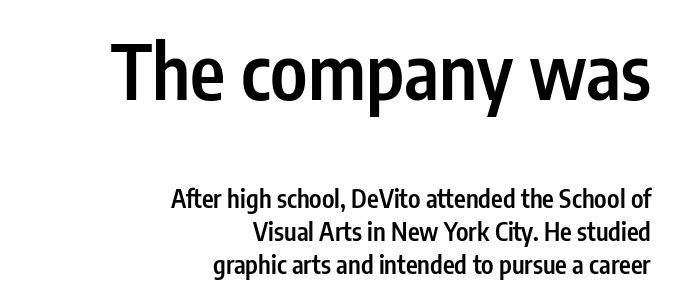
The image shows 75 px semibold, condensed sans-serif type, upright; set right-aligned, normal line spacing (1.33x), normal letter spacing, not underlined; the first (top) block is 3.0x larger; low stroke contrast and a medium x-height.
